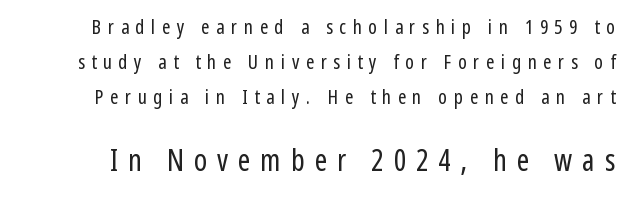
{"serif": "no", "italic": "no", "bold": "no", "weight": "regular", "width": "condensed", "stroke_contrast": "low", "x_height": "medium", "monospaced": "no", "underline": "no", "line_spacing_ratio": 1.74, "letter_spacing": "wide", "letter_spacing_em": 0.33, "larger_block": "second", "size_ratio": 1.5, "glyph_px": 30}
